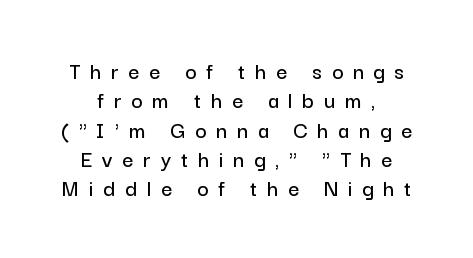
Q: Is the text italic (slanted)? A: No, it is upright.
Q: Is the text underlined? A: No.
Q: How is the paragraph aligned? A: Centered.
Q: Is the spacing between letters normal or unusually wide? A: Unusually wide.
